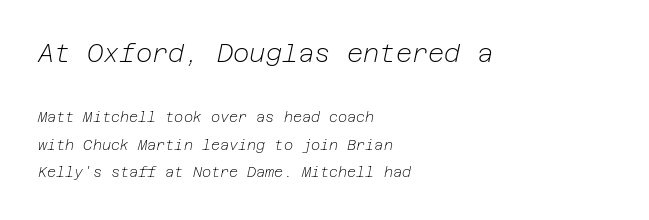
{"italic": "yes", "lean": "right", "slant_degrees": 12, "bold": "no", "underline": "no", "align": "left", "line_spacing": "loose", "line_spacing_ratio": 1.99, "letter_spacing": "normal", "letter_spacing_em": 0.0, "larger_block": "first", "size_ratio": 1.79, "glyph_px": 25}
